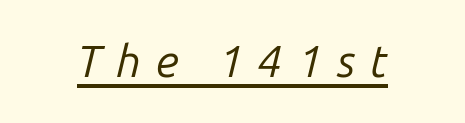
{"italic": "yes", "lean": "right", "slant_degrees": 14, "bold": "no", "weight": "regular", "width": "normal", "stroke_contrast": "low", "x_height": "medium", "monospaced": "no", "underline": "yes", "letter_spacing": "wide", "letter_spacing_em": 0.32, "glyph_px": 45}
